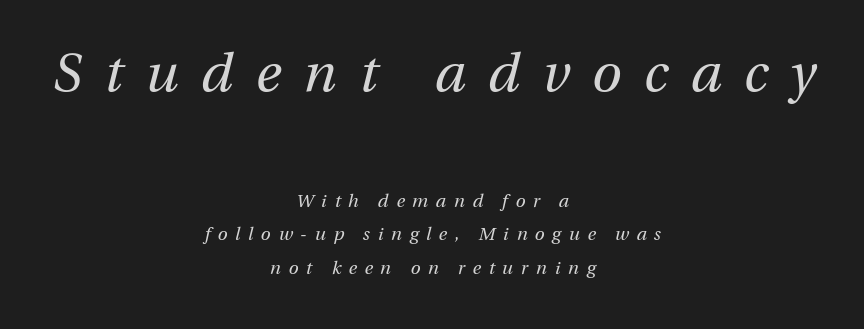
Descenders hang freely into open space. The font is comparable to plain body text, perhaps lighter. In CSS terms this would be text-align: center. The rendering applies a slant to the glyphs. The rendering shrinks the type as you move from the upper chunk to the lower.
